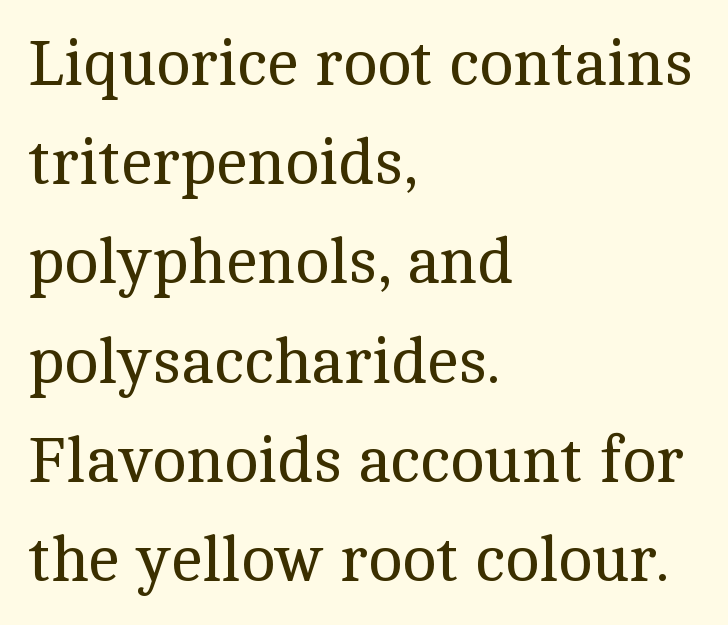
{"serif": "yes", "italic": "no", "bold": "no", "weight": "regular", "width": "normal", "x_height": "medium", "monospaced": "no", "underline": "no", "align": "left", "line_spacing": "normal", "line_spacing_ratio": 1.55, "letter_spacing": "normal", "letter_spacing_em": 0.0, "glyph_px": 64}
